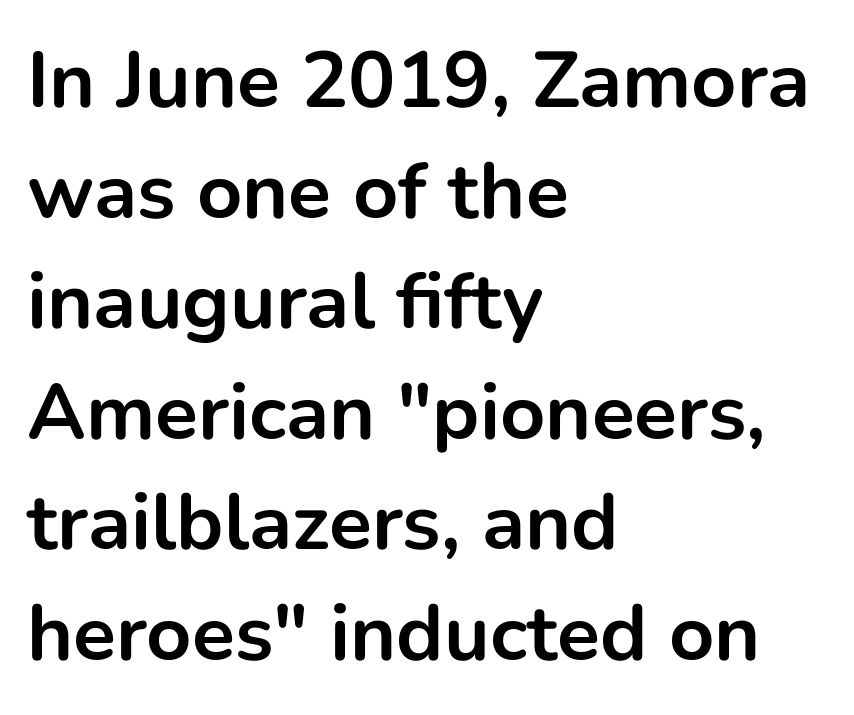
Q: Is the text bold? A: Yes.
Q: Is the text italic (slanted)? A: No, it is upright.
Q: Is the typeface a serif or a sans-serif typeface? A: Sans-serif.
Q: Is the text underlined? A: No.
Q: How is the paragraph aligned? A: Left-aligned.
Q: Is the spacing between letters normal or unusually wide? A: Normal.
Q: Is the spacing between lines tight, normal or loose? A: Normal.
Q: Width (condensed, normal, or wide)? A: Normal.
Q: Stroke contrast? A: Low.
Q: x-height? A: Medium.
Q: Monospaced? A: No.
